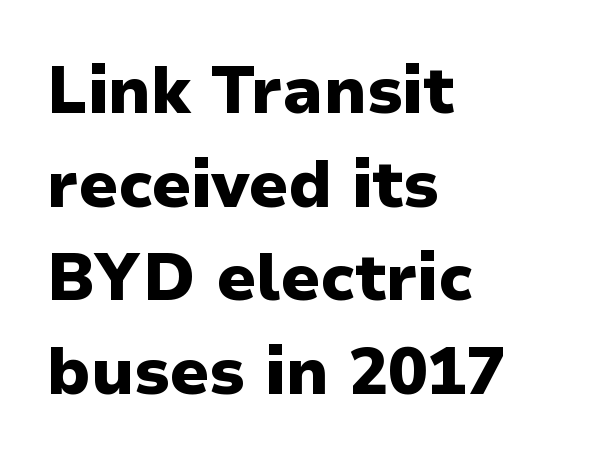
Q: Is the text bold? A: Yes.
Q: Is the text italic (slanted)? A: No, it is upright.
Q: Is the typeface a serif or a sans-serif typeface? A: Sans-serif.
Q: Is the text underlined? A: No.
Q: How is the paragraph aligned? A: Left-aligned.
Q: Is the spacing between letters normal or unusually wide? A: Normal.
Q: Is the spacing between lines tight, normal or loose? A: Normal.
Q: Width (condensed, normal, or wide)? A: Normal.
Q: Stroke contrast? A: Low.
Q: x-height? A: Medium.
Q: Monospaced? A: No.
